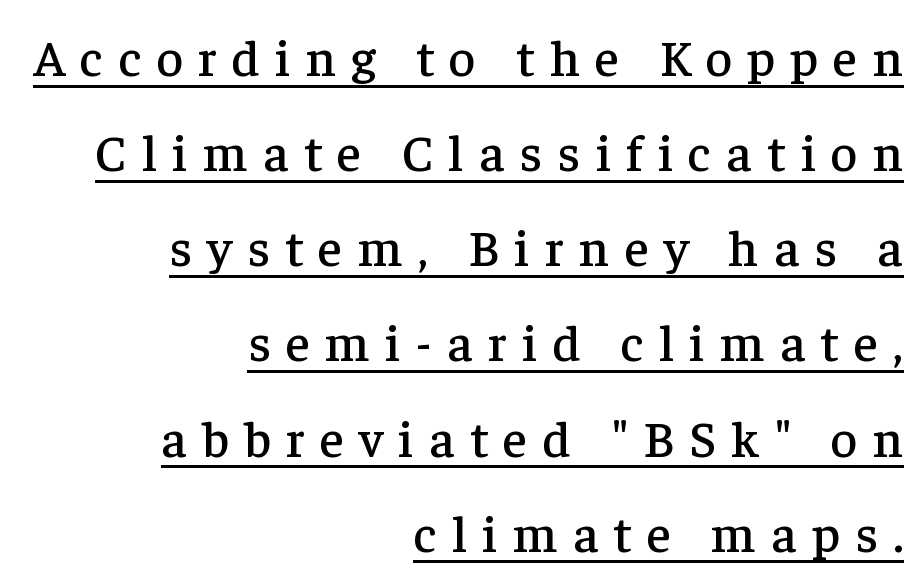
The image shows 52 px serif type, upright; set right-aligned, line spacing 1.83x, unusually wide letter spacing (+0.29 em), underlined; low stroke contrast and a medium x-height.
